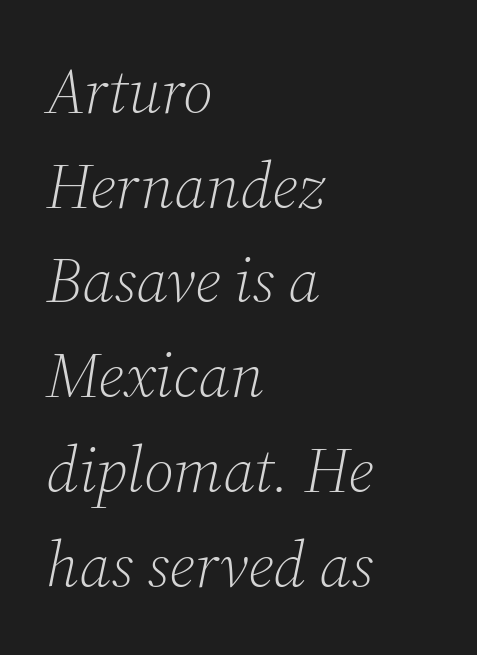
{"serif": "yes", "italic": "yes", "lean": "right", "slant_degrees": 12, "bold": "no", "weight": "light", "width": "normal", "stroke_contrast": "medium", "x_height": "medium", "monospaced": "no", "underline": "no", "align": "left", "line_spacing": "normal", "line_spacing_ratio": 1.48, "letter_spacing": "normal", "letter_spacing_em": 0.0, "glyph_px": 64}
